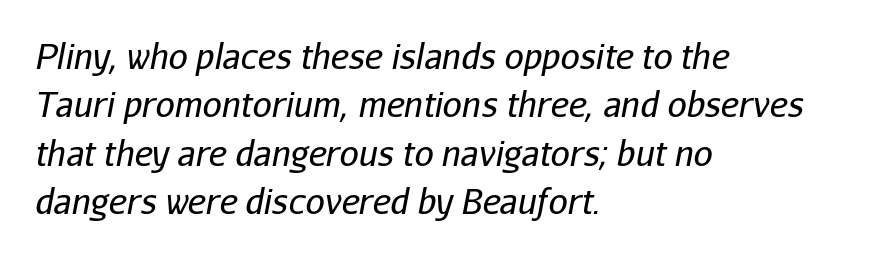
The rendering uses natural spacing where letterforms have individual widths. This sample keeps an unexceptional amount of space between lines. Unmarked baselines from the first word to the last. The line texture is even and compact thanks to regular tracking.
